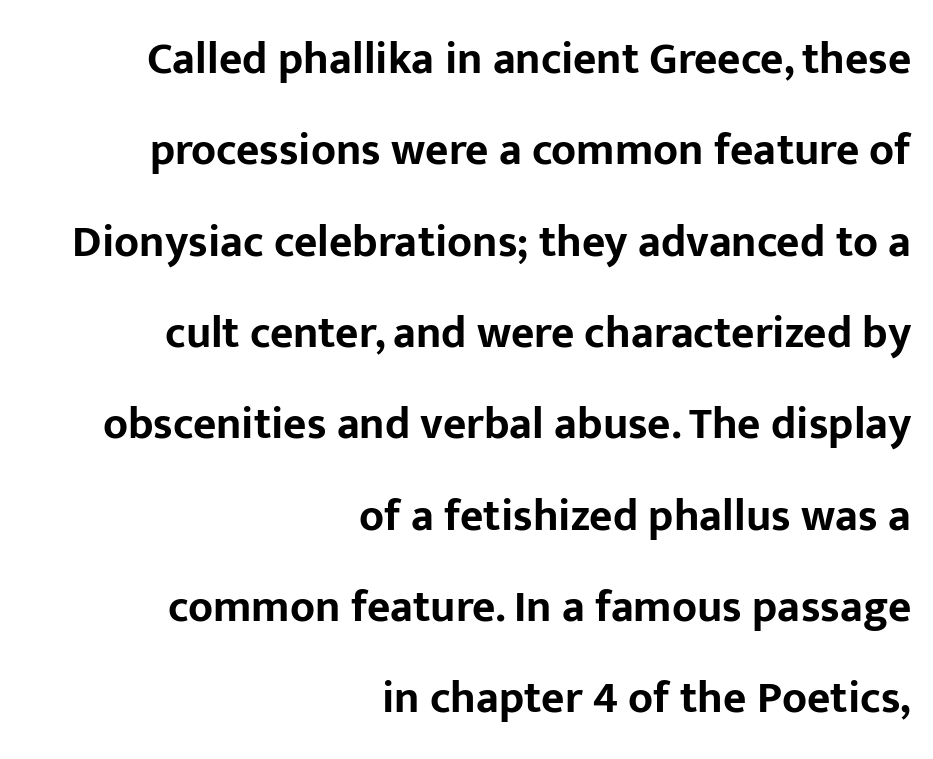
{"serif": "no", "italic": "no", "bold": "yes", "weight": "bold", "width": "normal", "stroke_contrast": "low", "x_height": "medium", "monospaced": "no", "underline": "no", "align": "right", "line_spacing": "loose", "line_spacing_ratio": 2.03, "letter_spacing": "normal", "letter_spacing_em": 0.0, "glyph_px": 45}
